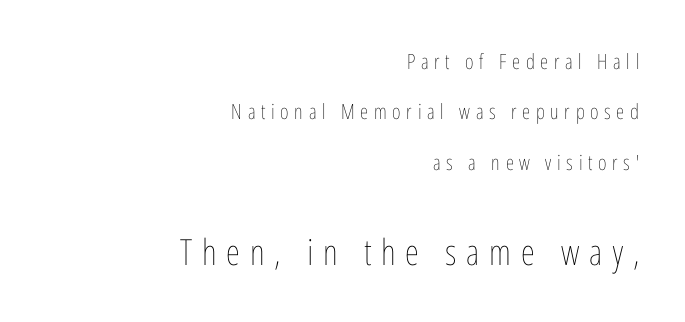
Q: Is the text bold? A: No.
Q: Is the text italic (slanted)? A: No, it is upright.
Q: Is the text underlined? A: No.
Q: How is the paragraph aligned? A: Right-aligned.
Q: Is the spacing between letters normal or unusually wide? A: Unusually wide.
Q: Is the spacing between lines tight, normal or loose? A: Loose.
Q: Which block of text is set in a larger size, the first (top) or the second (bottom)? A: The second (bottom) one.
Q: Width (condensed, normal, or wide)? A: Condensed.
Q: Stroke contrast? A: Low.
Q: x-height? A: Medium.
Q: Monospaced? A: No.
